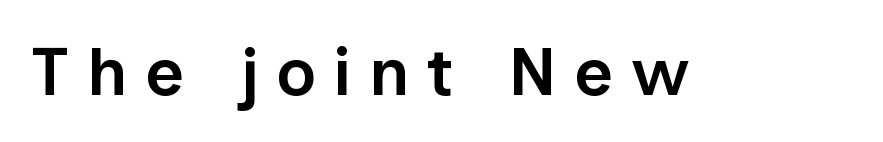
{"serif": "no", "italic": "no", "bold": "semi", "weight": "semibold", "width": "normal", "stroke_contrast": "low", "x_height": "medium", "monospaced": "no", "underline": "no", "letter_spacing": "wide", "letter_spacing_em": 0.25, "glyph_px": 68}
